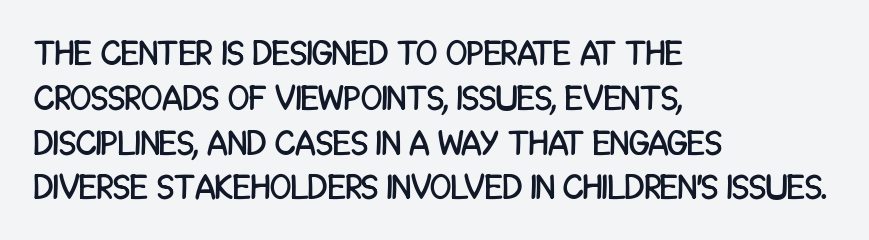
The rendering shows plain stroke endings on the letterforms — a sans-serif design. Each line starts at the same left margin while the right side varies. Does extra space separate the letters? No, they use regular spacing. How would I describe the line gaps? Plain and ordinary. Do the characters align in a grid? No, the font is proportional.
